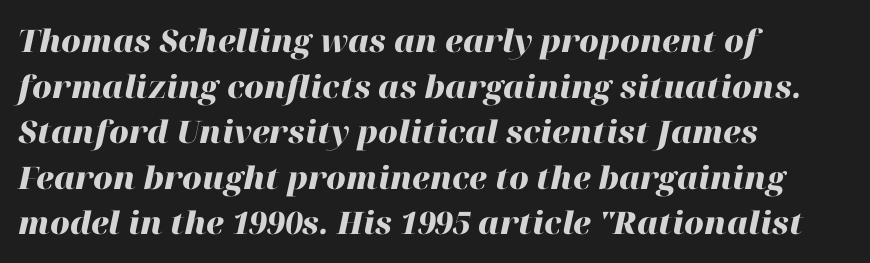
{"italic": "yes", "lean": "right", "slant_degrees": 12, "bold": "yes", "weight": "heavy", "width": "normal", "stroke_contrast": "high", "x_height": "medium", "monospaced": "no", "underline": "no", "align": "left", "line_spacing": "normal", "line_spacing_ratio": 1.47, "letter_spacing": "normal", "letter_spacing_em": 0.0, "glyph_px": 31}
